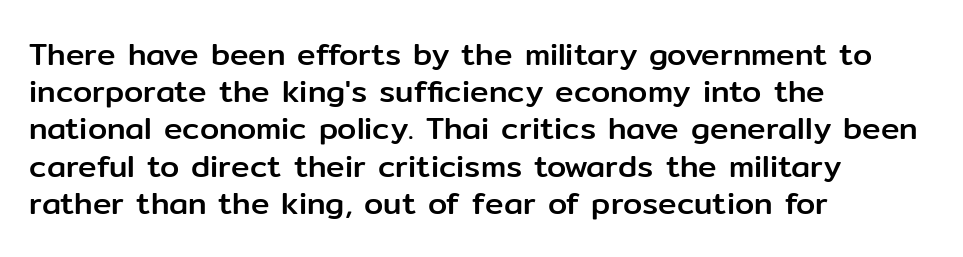
The characters display no serif detailing; their extremities are plain. In CSS terms this would be text-align: left. Ordinary non-slanted type is in use. A bare baseline throughout the passage. Words appear dense and cohesive because spacing is normal. Spacing verdict: proportional, widths tailored to each character.
